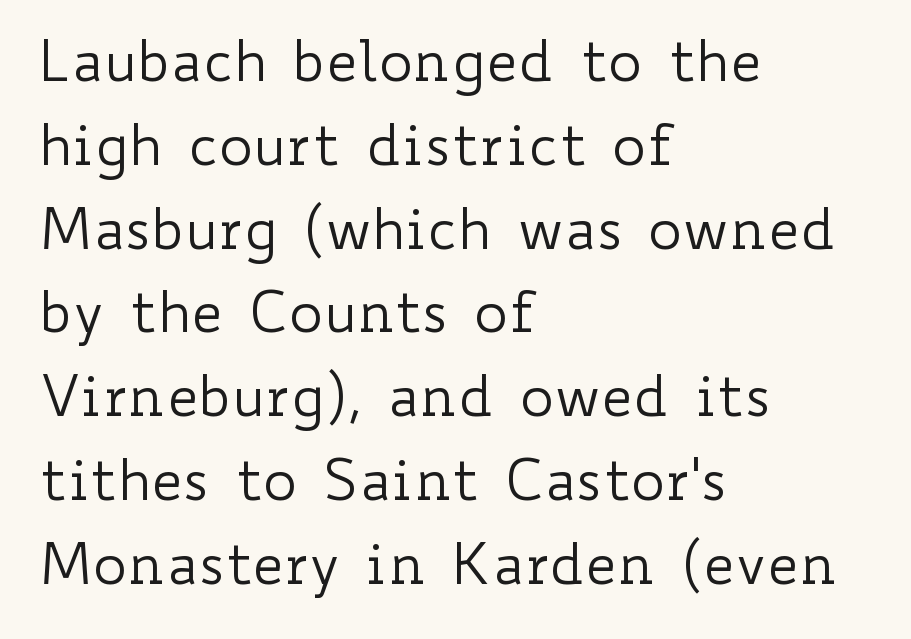
{"italic": "no", "bold": "no", "weight": "regular", "width": "wide", "stroke_contrast": "low", "x_height": "small", "monospaced": "no", "underline": "no", "align": "left", "line_spacing": "normal", "line_spacing_ratio": 1.47, "letter_spacing": "normal", "letter_spacing_em": 0.0, "glyph_px": 57}
